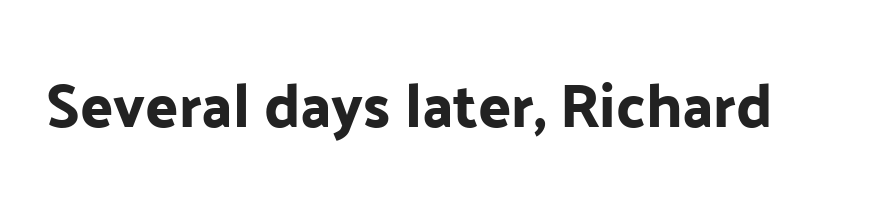
Q: Is the text italic (slanted)? A: No, it is upright.
Q: Is the typeface a serif or a sans-serif typeface? A: Sans-serif.
Q: Is the text underlined? A: No.
Q: Is the spacing between letters normal or unusually wide? A: Normal.
Q: Width (condensed, normal, or wide)? A: Normal.
Q: Stroke contrast? A: Low.
Q: x-height? A: Medium.
Q: Monospaced? A: No.
